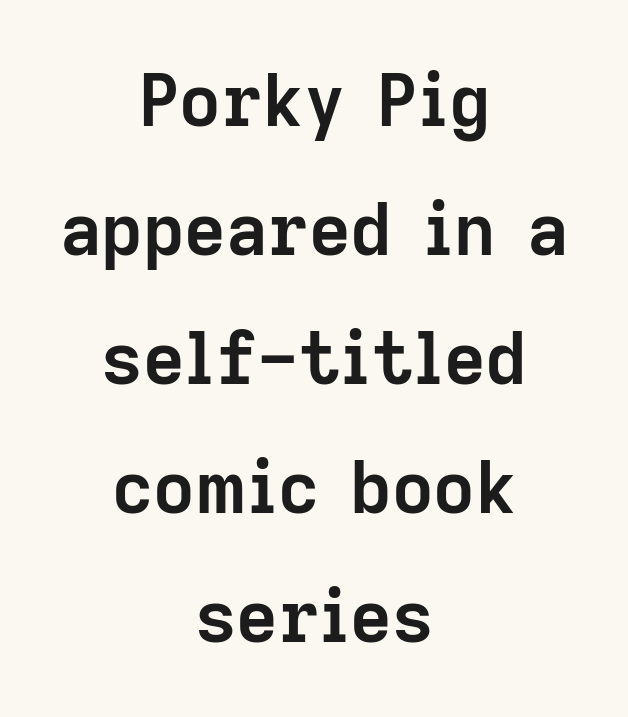
Q: Is the text bold? A: Yes.
Q: Is the text italic (slanted)? A: No, it is upright.
Q: Is the typeface a serif or a sans-serif typeface? A: Sans-serif.
Q: Is the text underlined? A: No.
Q: How is the paragraph aligned? A: Centered.
Q: Is the spacing between letters normal or unusually wide? A: Normal.
Q: Width (condensed, normal, or wide)? A: Normal.
Q: Stroke contrast? A: Low.
Q: x-height? A: Medium.
Q: Monospaced? A: No.
